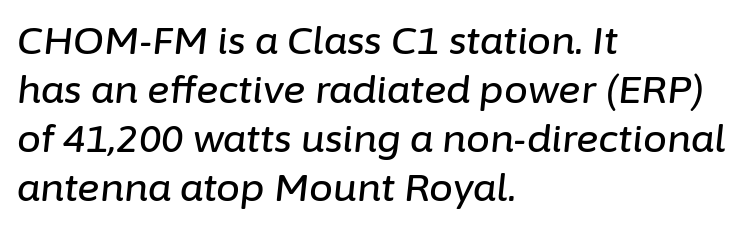
The letters are slanted; this is an italic face. The letters sit at their default tracking, neither squeezed nor spread. A clean baseline with only descenders dipping below it. Rows of type keep a routine distance in the vertical direction. The paragraph shown leans on its left margin.
